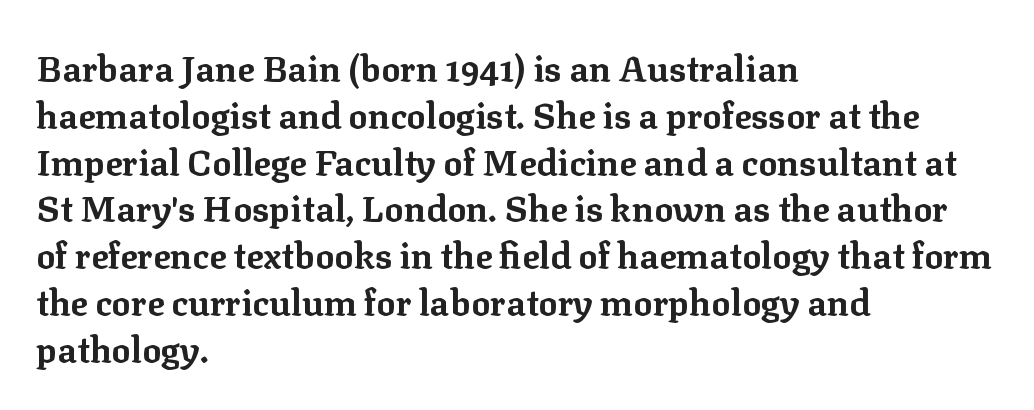
{"serif": "yes", "italic": "no", "bold": "yes", "weight": "bold", "width": "normal", "stroke_contrast": "low", "x_height": "medium", "monospaced": "no", "underline": "no", "align": "left", "line_spacing": "normal", "line_spacing_ratio": 1.3, "letter_spacing": "normal", "letter_spacing_em": 0.0, "glyph_px": 36}
